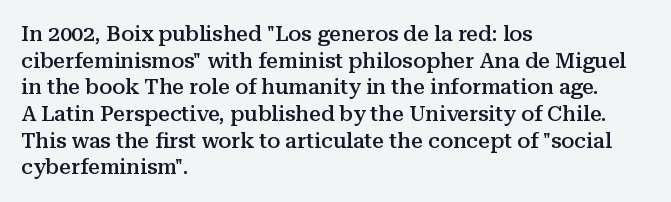
Casual observation: everything's shoved over to the left. Horizontal bands of white between lines are of average thickness. Tracking value appears to be zero — textbook default spacing. The letters stand straight up with perfectly vertical stems. Compared with an ordinary text face, these strokes are moderately heavier — a semibold. Anything drawn beneath the words? Only blank space.
